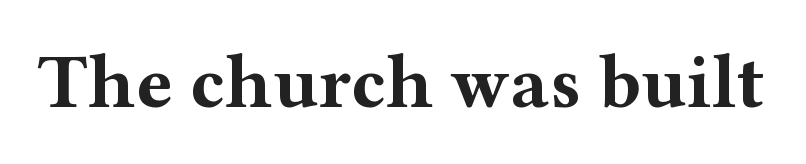
Q: Is the text bold? A: Yes.
Q: Is the text italic (slanted)? A: No, it is upright.
Q: Is the typeface a serif or a sans-serif typeface? A: Serif.
Q: Is the text underlined? A: No.
Q: Is the spacing between letters normal or unusually wide? A: Normal.
Q: Width (condensed, normal, or wide)? A: Wide.
Q: Stroke contrast? A: Medium.
Q: x-height? A: Medium.
Q: Monospaced? A: No.
